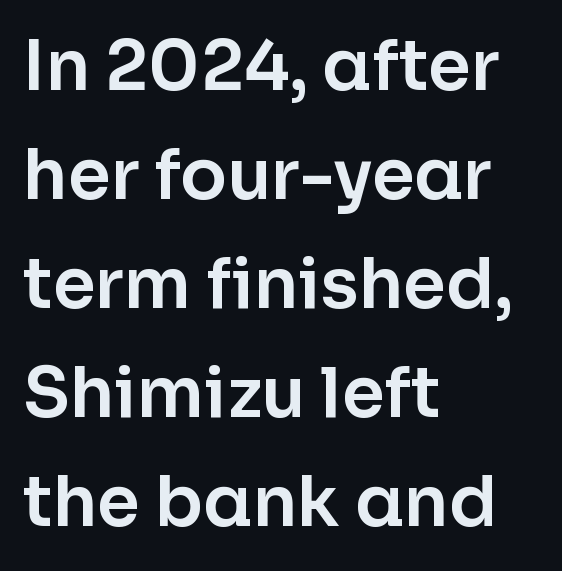
Q: Is the text italic (slanted)? A: No, it is upright.
Q: Is the typeface a serif or a sans-serif typeface? A: Sans-serif.
Q: Is the text underlined? A: No.
Q: How is the paragraph aligned? A: Left-aligned.
Q: Is the spacing between letters normal or unusually wide? A: Normal.
Q: Is the spacing between lines tight, normal or loose? A: Normal.
Q: Width (condensed, normal, or wide)? A: Normal.
Q: Stroke contrast? A: Low.
Q: x-height? A: Medium.
Q: Monospaced? A: No.
